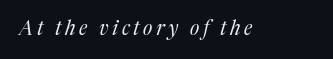
The image shows 20 px text type, italic (leaning right); set not underlined.
